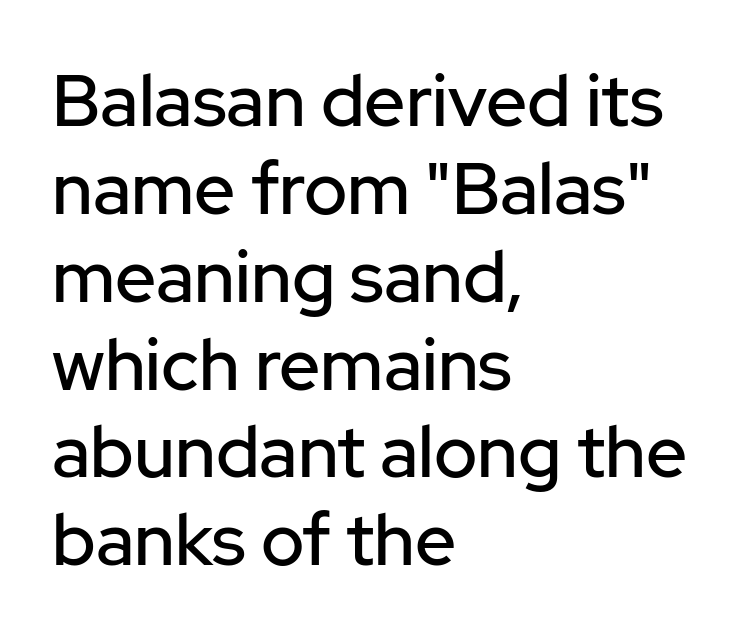
{"serif": "no", "italic": "no", "width": "normal", "stroke_contrast": "low", "x_height": "medium", "monospaced": "no", "underline": "no", "align": "left", "line_spacing_ratio": 1.22, "letter_spacing": "normal", "letter_spacing_em": 0.0, "glyph_px": 72}
